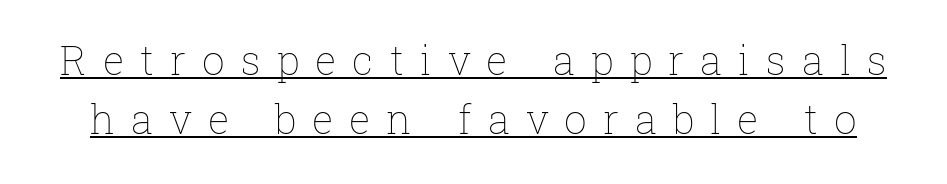
Varying glyph widths throughout — classic text-font behaviour. Rendered with straight, roman letterforms. This rendering features underlined lettering. Does the leading feel generous? No, just average. Caption: face not bold, strokes unweighted.
